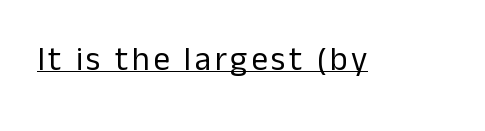
Stroke terminals: plain, sans-serif. It's the straight-up-and-down kind of type. Ink coverage per letter is moderate at most. These characters rest on top of a visible drawn line. Think of a printed novel: that variable character pitch is what you see here.
